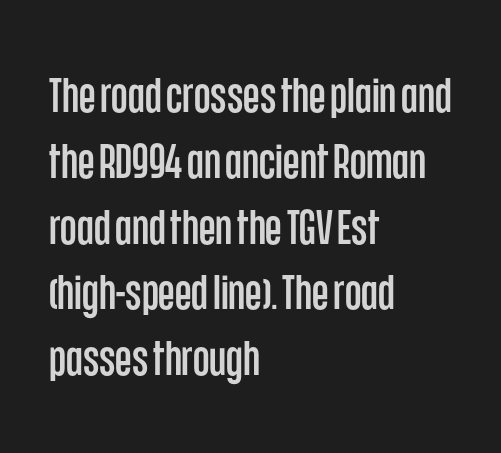
Q: Is the text italic (slanted)? A: No, it is upright.
Q: Is the typeface a serif or a sans-serif typeface? A: Sans-serif.
Q: Is the text underlined? A: No.
Q: How is the paragraph aligned? A: Left-aligned.
Q: Is the spacing between letters normal or unusually wide? A: Normal.
Q: Is the spacing between lines tight, normal or loose? A: Normal.
Q: Width (condensed, normal, or wide)? A: Condensed.
Q: Stroke contrast? A: Low.
Q: x-height? A: Large.
Q: Monospaced? A: No.
